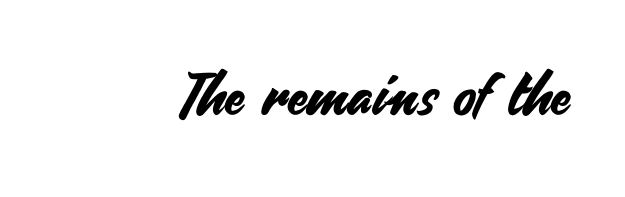
Q: Is the text italic (slanted)? A: Yes.
Q: Is the typeface a serif or a sans-serif typeface? A: Sans-serif.
Q: Is the text underlined? A: No.
Q: Is the spacing between letters normal or unusually wide? A: Normal.
Q: Width (condensed, normal, or wide)? A: Normal.
Q: Stroke contrast? A: Medium.
Q: x-height? A: Small.
Q: Monospaced? A: No.
